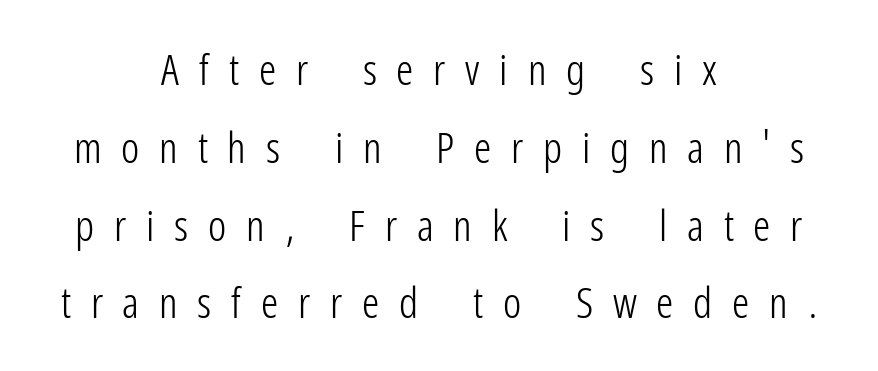
{"serif": "no", "italic": "no", "bold": "no", "weight": "light", "width": "condensed", "stroke_contrast": "low", "x_height": "medium", "monospaced": "no", "underline": "no", "align": "center", "line_spacing_ratio": 1.81, "letter_spacing": "wide", "letter_spacing_em": 0.46, "glyph_px": 43}
